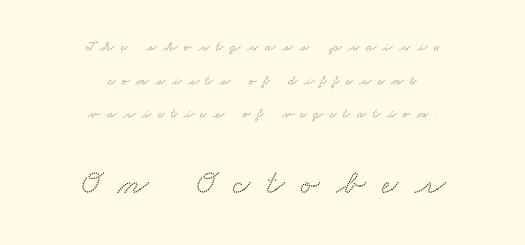
Q: Is the typeface a serif or a sans-serif typeface? A: Serif.
Q: Is the text underlined? A: No.
Q: How is the paragraph aligned? A: Centered.
Q: Is the spacing between letters normal or unusually wide? A: Unusually wide.
Q: Is the spacing between lines tight, normal or loose? A: Loose.
Q: Which block of text is set in a larger size, the first (top) or the second (bottom)? A: The second (bottom) one.
Q: Width (condensed, normal, or wide)? A: Wide.
Q: Stroke contrast? A: Medium.
Q: x-height? A: Small.
Q: Monospaced? A: No.
